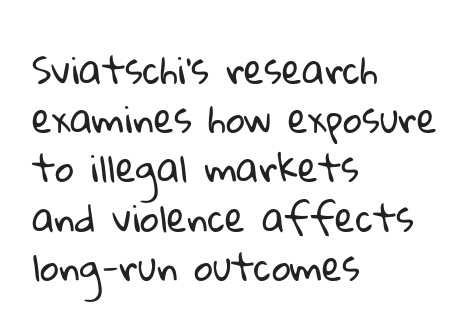
{"serif": "no", "bold": "no", "weight": "regular", "width": "normal", "stroke_contrast": "low", "x_height": "medium", "monospaced": "no", "underline": "no", "align": "left", "line_spacing": "normal", "line_spacing_ratio": 1.33, "letter_spacing": "normal", "letter_spacing_em": 0.0, "glyph_px": 37}
